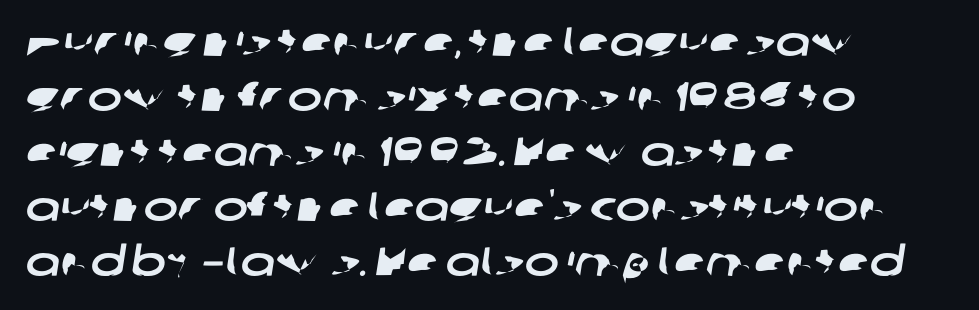
{"serif": "no", "width": "wide", "stroke_contrast": "low", "x_height": "medium", "monospaced": "no", "underline": "no", "align": "left", "line_spacing": "normal", "line_spacing_ratio": 1.34, "letter_spacing": "normal", "letter_spacing_em": 0.0, "glyph_px": 41}
